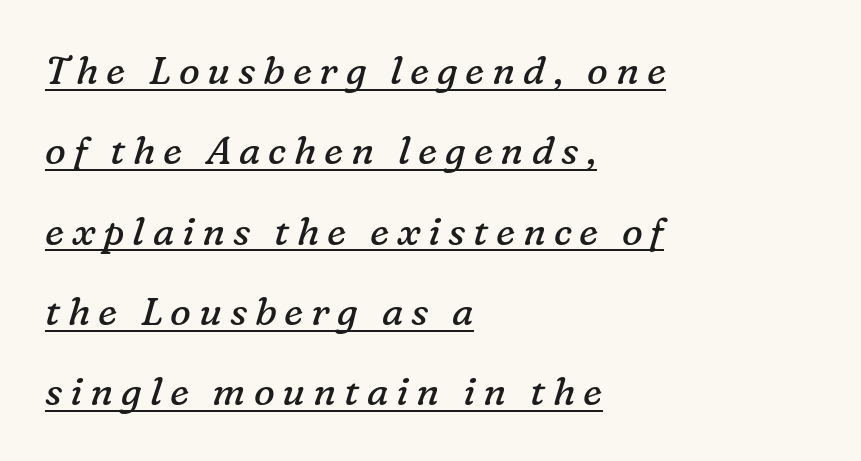
The typesetting does not lean heavy: it is not bold. The passage shown has open, widely tracked lettering throughout. I'd call this a serif setting — the letters wear small feet. Notice the wide empty band between every row — that's loose leading. The passage shown is typed in a proportional face where columns would drift.
